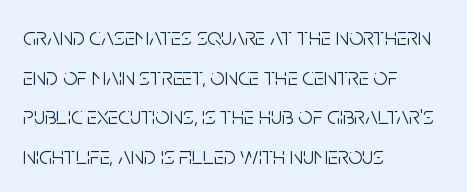
{"italic": "no", "bold": "no", "underline": "no", "align": "left", "line_spacing": "normal", "line_spacing_ratio": 1.59, "letter_spacing": "normal", "letter_spacing_em": 0.0, "glyph_px": 25}
